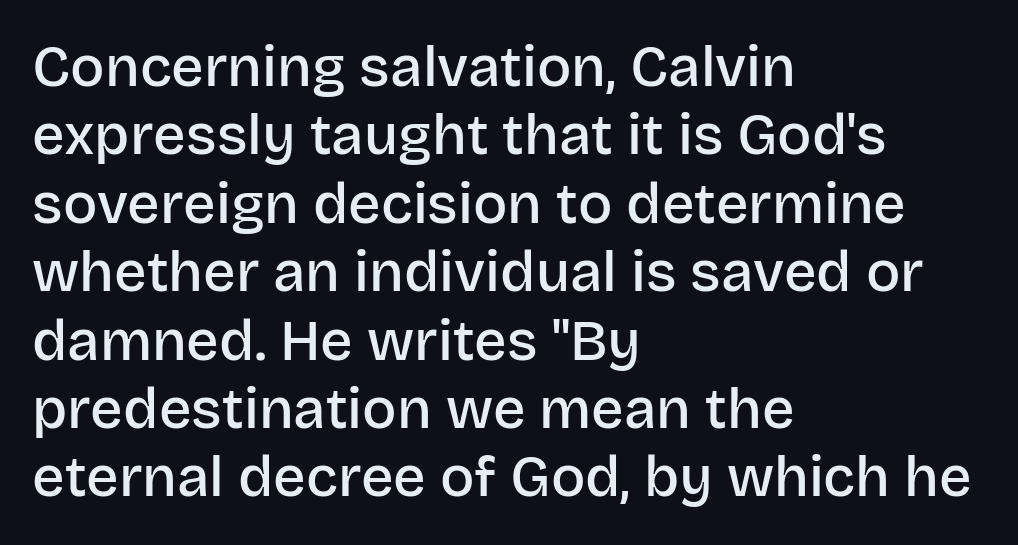
Q: Is the text bold? A: Semi-bold.
Q: Is the text italic (slanted)? A: No, it is upright.
Q: Is the typeface a serif or a sans-serif typeface? A: Sans-serif.
Q: Is the text underlined? A: No.
Q: How is the paragraph aligned? A: Left-aligned.
Q: Is the spacing between letters normal or unusually wide? A: Normal.
Q: Width (condensed, normal, or wide)? A: Normal.
Q: Stroke contrast? A: Low.
Q: x-height? A: Large.
Q: Monospaced? A: No.
